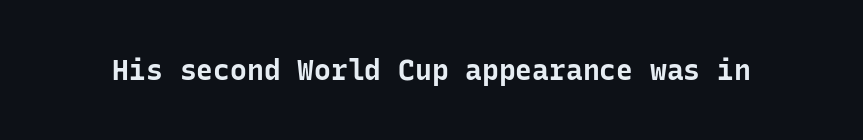
Unmarked baselines from the first word to the last. The rendering shows plain stroke endings on the letterforms — a sans-serif design. Compared with typical body copy, the letter spacing here is the same. Spacing verdict: monospaced, one width for all characters.
